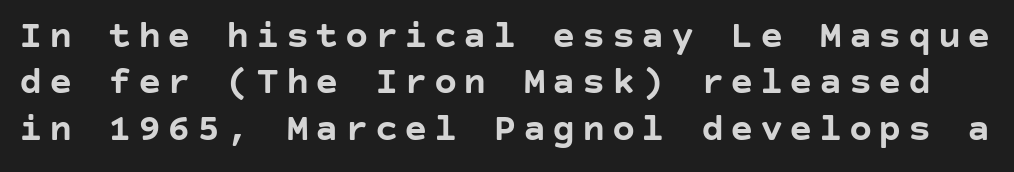
{"serif": "no", "italic": "no", "bold": "yes", "weight": "semibold", "width": "normal", "stroke_contrast": "low", "x_height": "large", "underline": "no", "line_spacing_ratio": 1.19, "glyph_px": 39}
